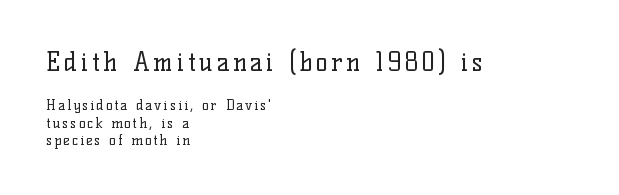
The image shows 25 px text type, upright; set left-aligned, line spacing 1.22x, not underlined; the first (top) block is 1.79x larger.
